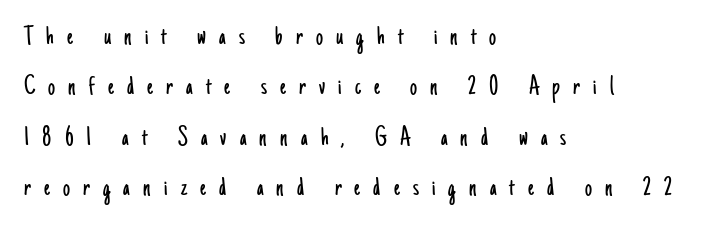
In terms of posture, this sample is upright. To sum up the face: it is a sans, with no serifs. Bare-footed words on every line. The letters look calm and open, with moderate or lighter stems. The face used here is rendered with a markedly widened letterfit.
